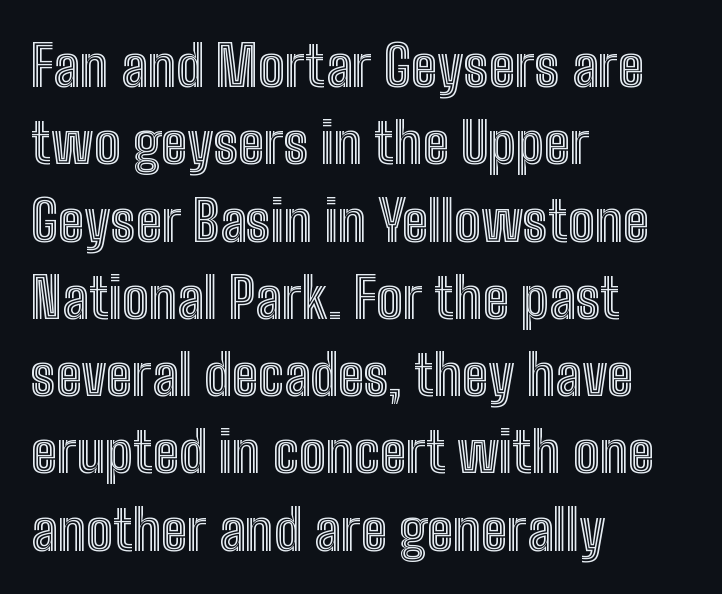
The image shows 56 px condensed type, upright; set left-aligned, normal line spacing (1.38x), normal letter spacing, not underlined; a medium x-height.
